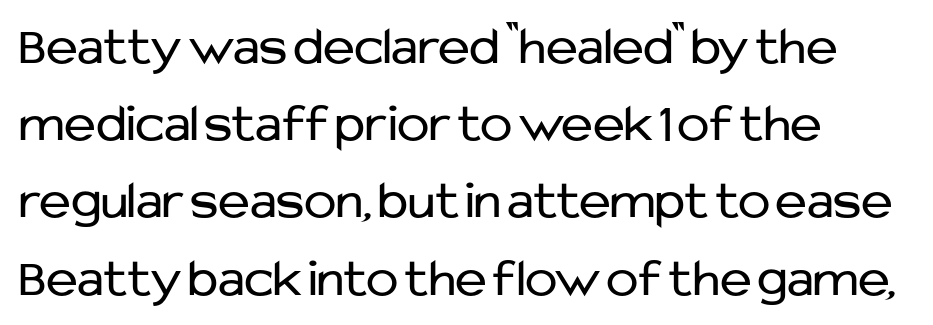
Q: Is the text bold? A: No.
Q: Is the text italic (slanted)? A: No, it is upright.
Q: Is the typeface a serif or a sans-serif typeface? A: Sans-serif.
Q: Is the text underlined? A: No.
Q: How is the paragraph aligned? A: Left-aligned.
Q: Is the spacing between letters normal or unusually wide? A: Normal.
Q: Is the spacing between lines tight, normal or loose? A: Normal.
Q: Width (condensed, normal, or wide)? A: Normal.
Q: Stroke contrast? A: Low.
Q: x-height? A: Medium.
Q: Monospaced? A: No.
